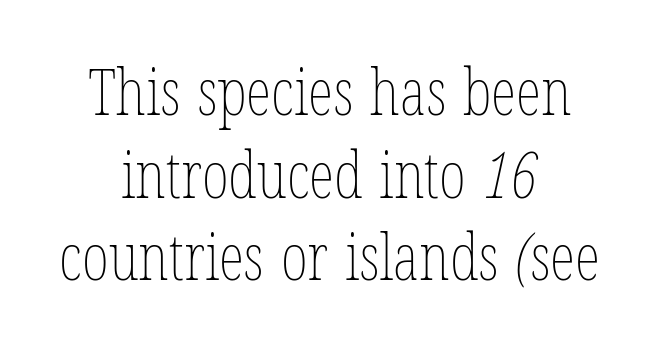
Q: Is the text bold? A: No.
Q: Is the text underlined? A: No.
Q: How is the paragraph aligned? A: Centered.
Q: Is the spacing between letters normal or unusually wide? A: Normal.
Q: Is the spacing between lines tight, normal or loose? A: Normal.
Q: Width (condensed, normal, or wide)? A: Condensed.
Q: Stroke contrast? A: Low.
Q: x-height? A: Medium.
Q: Monospaced? A: No.
